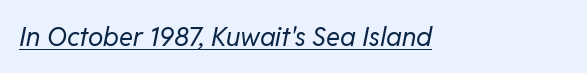
Q: Is the text bold? A: No.
Q: Is the text italic (slanted)? A: Yes, it leans right by about 11 degrees.
Q: Is the text underlined? A: Yes.
Q: Is the spacing between letters normal or unusually wide? A: Normal.
